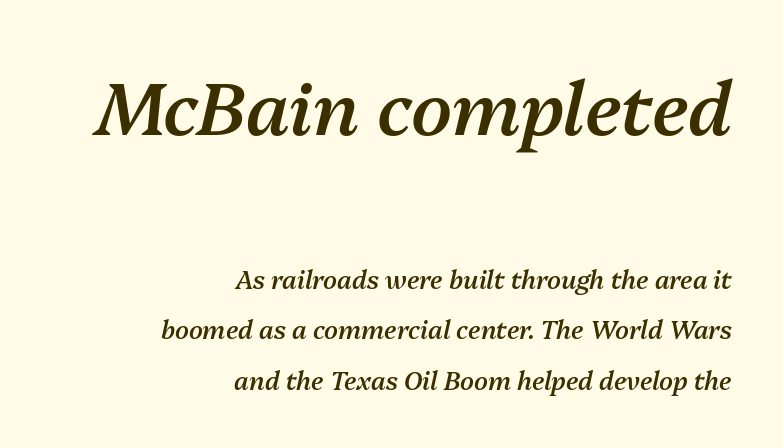
{"italic": "yes", "lean": "right", "slant_degrees": 13, "bold": "semi", "weight": "semibold", "width": "normal", "stroke_contrast": "medium", "x_height": "medium", "monospaced": "no", "underline": "no", "align": "right", "line_spacing": "loose", "line_spacing_ratio": 2.02, "letter_spacing": "normal", "letter_spacing_em": 0.0, "larger_block": "first", "size_ratio": 2.96, "glyph_px": 74}
